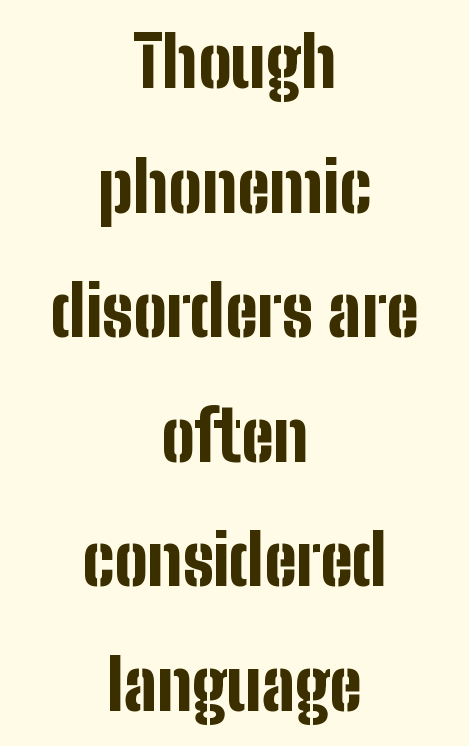
The image shows 70 px bold, condensed sans-serif type, upright; set centered, line spacing 1.78x, normal letter spacing, not underlined; low stroke contrast and a medium x-height.
